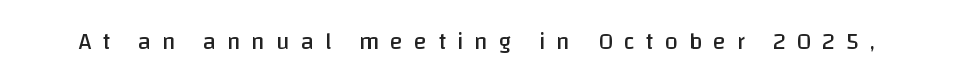
{"italic": "no", "bold": "no", "underline": "no", "letter_spacing": "wide", "letter_spacing_em": 0.45, "glyph_px": 24}
